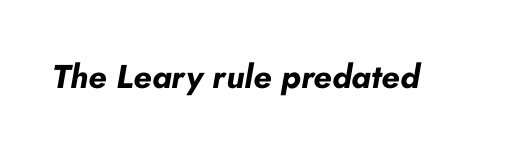
Q: Is the text bold? A: Yes.
Q: Is the text italic (slanted)? A: Yes, it leans right by about 10 degrees.
Q: Is the text underlined? A: No.
Q: Is the spacing between letters normal or unusually wide? A: Normal.
Q: Width (condensed, normal, or wide)? A: Normal.
Q: Stroke contrast? A: Low.
Q: x-height? A: Small.
Q: Monospaced? A: No.
